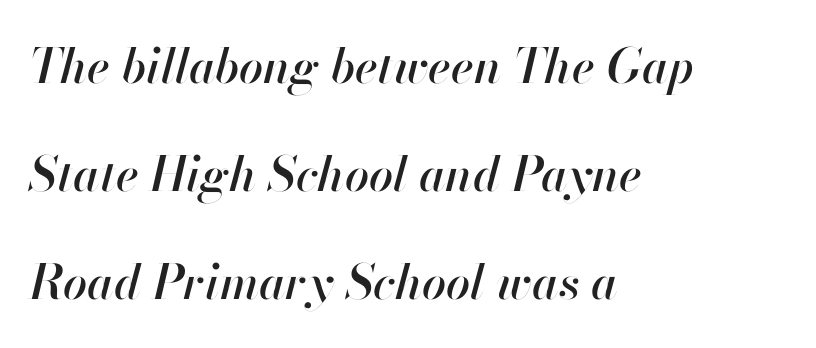
The image shows 48 px text type, italic (leaning right); set left-aligned, loose line spacing (2.25x), normal letter spacing, not underlined; high stroke contrast and a small x-height.
